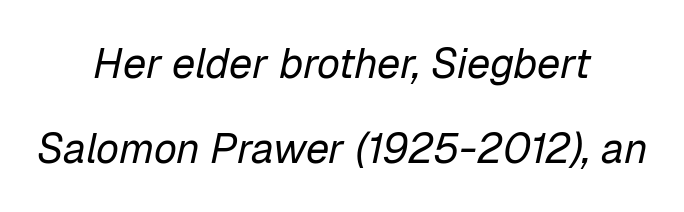
The image shows 42 px regular-weight type, italic (leaning right); set centered, loose line spacing (2.03x), normal letter spacing, not underlined; low stroke contrast and a medium x-height.
